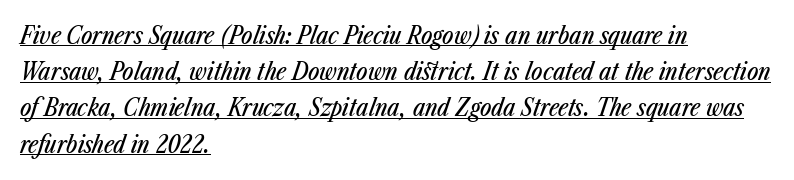
The image shows 24 px text type, italic (leaning right); set left-aligned, normal line spacing (1.51x), normal letter spacing, underlined.
